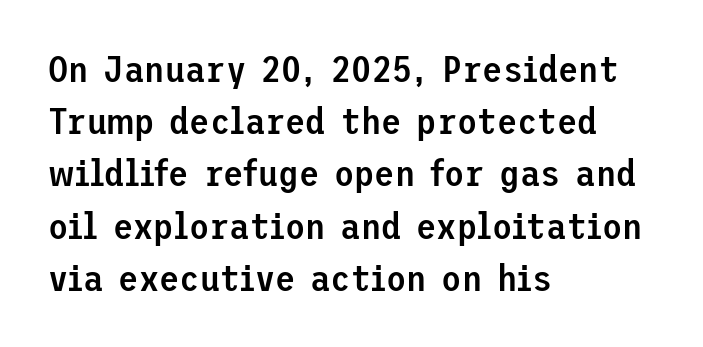
Compared with typical paragraphs, the rows here are spaced about the same. Characters follow at the spacing the type designer built in. In terms of weight, the rendering is demibold, just under bold. The text was rendered using a sans face with plain stroke endings.
